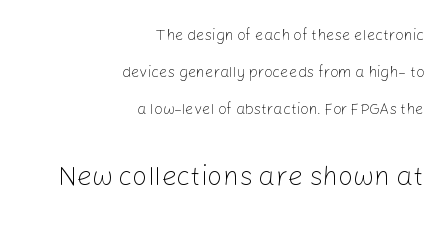
{"italic": "no", "bold": "no", "underline": "no", "align": "right", "line_spacing": "loose", "line_spacing_ratio": 2.48, "letter_spacing": "normal", "letter_spacing_em": 0.0, "larger_block": "second", "size_ratio": 1.8, "glyph_px": 27}
